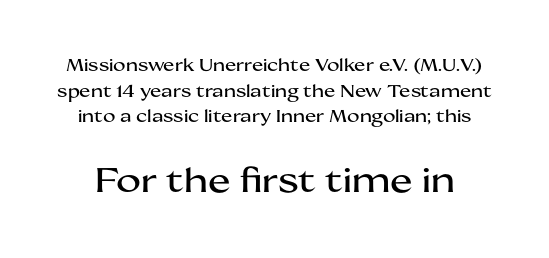
Q: Is the text italic (slanted)? A: No, it is upright.
Q: Is the text underlined? A: No.
Q: Is the spacing between letters normal or unusually wide? A: Normal.
Q: Is the spacing between lines tight, normal or loose? A: Normal.
Q: Which block of text is set in a larger size, the first (top) or the second (bottom)? A: The second (bottom) one.
Q: Width (condensed, normal, or wide)? A: Wide.
Q: Stroke contrast? A: Medium.
Q: x-height? A: Medium.
Q: Monospaced? A: No.
